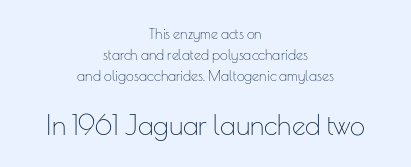
The typesetter chose a symmetrical, centered arrangement here. Ink coverage per letter is moderate at most. Compare the two chunks: the lower has the greater cap height. The area under the type is left untouched. Do the letters lean? They stand straight. Line spacing here is normal.
